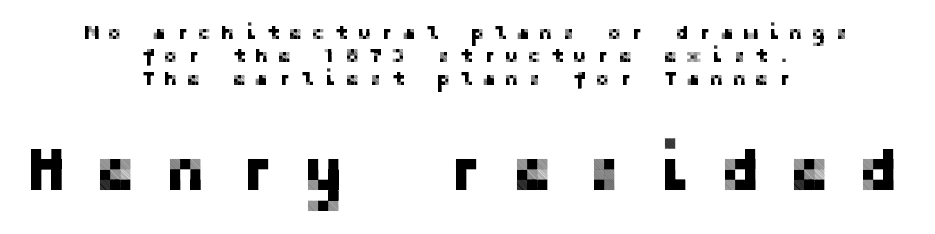
{"serif": "no", "italic": "no", "width": "normal", "stroke_contrast": "low", "x_height": "medium", "underline": "no", "align": "center", "line_spacing": "tight", "line_spacing_ratio": 1.14, "letter_spacing": "wide", "letter_spacing_em": 0.47, "larger_block": "second", "size_ratio": 3.05, "glyph_px": 61}
